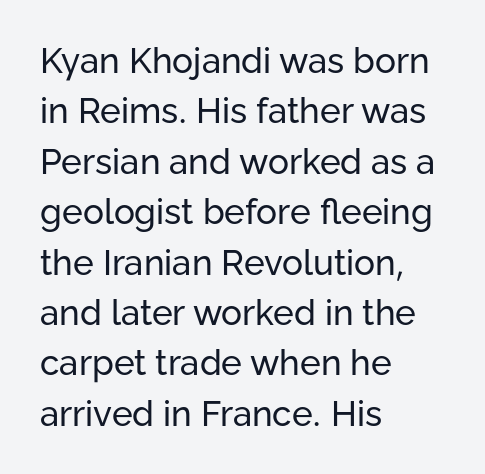
A typesetter would mark this as roman, not italic. The space beneath each line is pristine and unruled. The compositor pushed each line to the left boundary. Grotesque or geometric, the face here clearly has no serifs. Look at the tracking — it's just the regular setting, nothing added.
